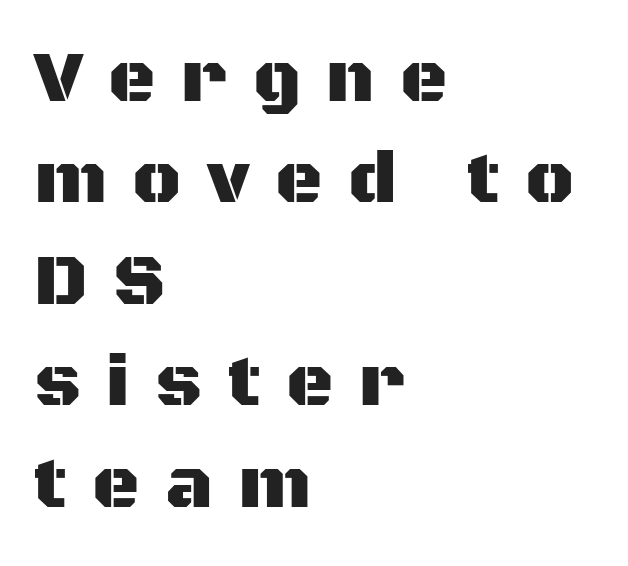
Nobody drew a line under any word here. The lettering stays uniformly vertical, giving the passage a roman look. Does the leading feel generous? No, just average. You can tell from the bare stems that sans-serif type was used. Casual observation: everything's shoved over to the left. The face used here is proportionally spaced, like ordinary book or web type.
